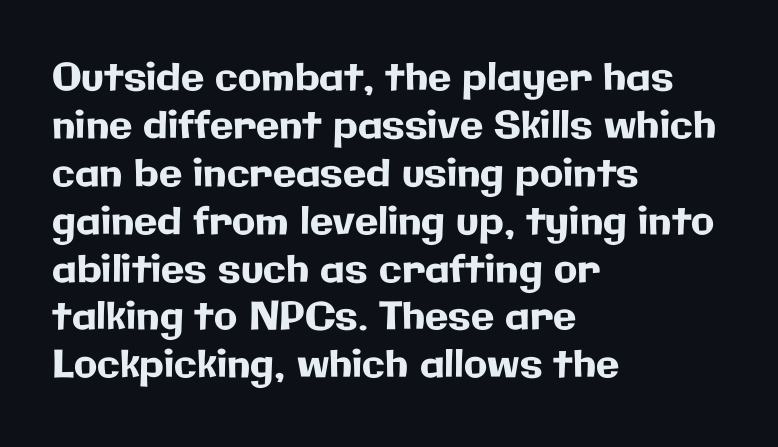
Is the letter spacing exaggerated? No — it looks like the ordinary default. The rendering uses natural spacing where letterforms have individual widths. Posture: upright roman. Summary of vertical rhythm: regular, with standard interline spacing. Notice how the passage keeps a crisp vertical edge on the left only.
